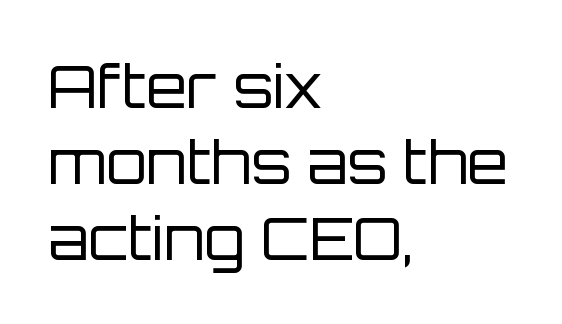
Q: Is the text bold? A: No.
Q: Is the text italic (slanted)? A: No, it is upright.
Q: Is the typeface a serif or a sans-serif typeface? A: Sans-serif.
Q: Is the text underlined? A: No.
Q: How is the paragraph aligned? A: Left-aligned.
Q: Is the spacing between letters normal or unusually wide? A: Normal.
Q: Is the spacing between lines tight, normal or loose? A: Normal.
Q: Width (condensed, normal, or wide)? A: Normal.
Q: Stroke contrast? A: Low.
Q: x-height? A: Large.
Q: Monospaced? A: No.
